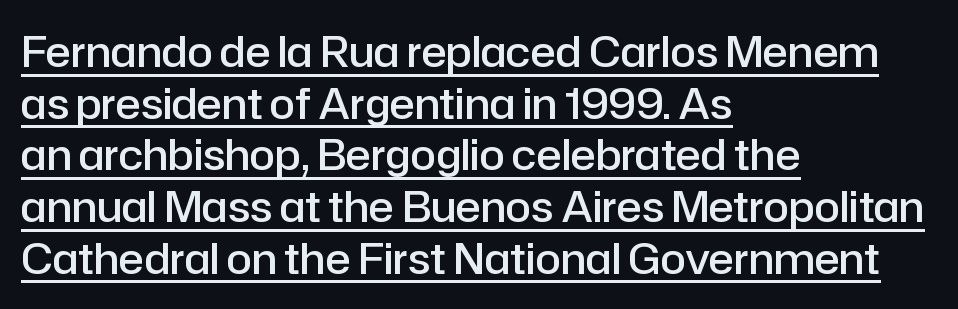
Every row of glyphs begins at an identical x-position on the left. A sans-serif font was chosen for this passage. Each word holds together tightly as a unit, with standard inter-letter gaps. The face used here appears with an underline applied.
